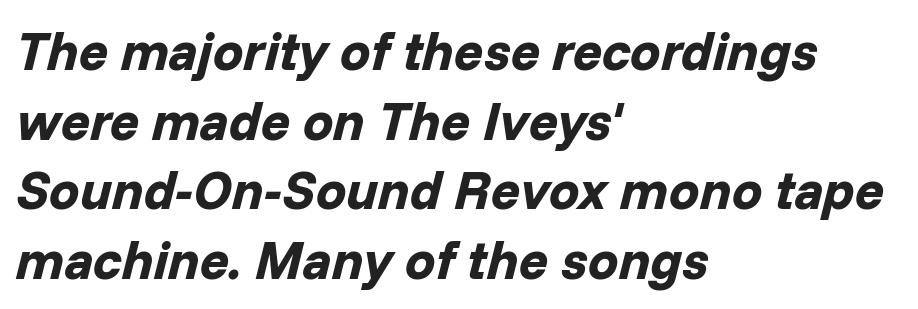
Q: Is the text bold? A: Yes.
Q: Is the text italic (slanted)? A: Yes, it leans right by about 14 degrees.
Q: Is the text underlined? A: No.
Q: How is the paragraph aligned? A: Left-aligned.
Q: Is the spacing between letters normal or unusually wide? A: Normal.
Q: Is the spacing between lines tight, normal or loose? A: Normal.
Q: Width (condensed, normal, or wide)? A: Normal.
Q: Stroke contrast? A: Low.
Q: x-height? A: Medium.
Q: Monospaced? A: No.
